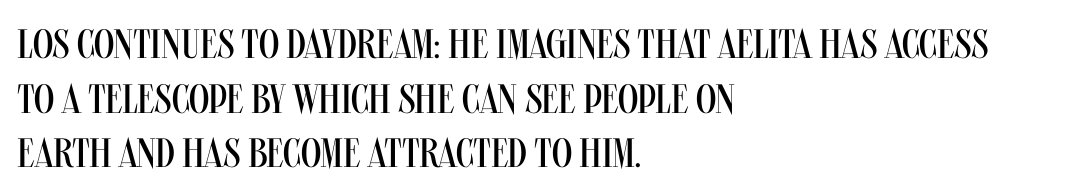
Here the glyphs are tracked normally, forming tight word shapes. The strokes carry an ordinary text weight at most. Characters remain perfectly vertical along every line. One-word summary of the alignment: left. Here the designer chose a conventional face with non-uniform glyph widths.
